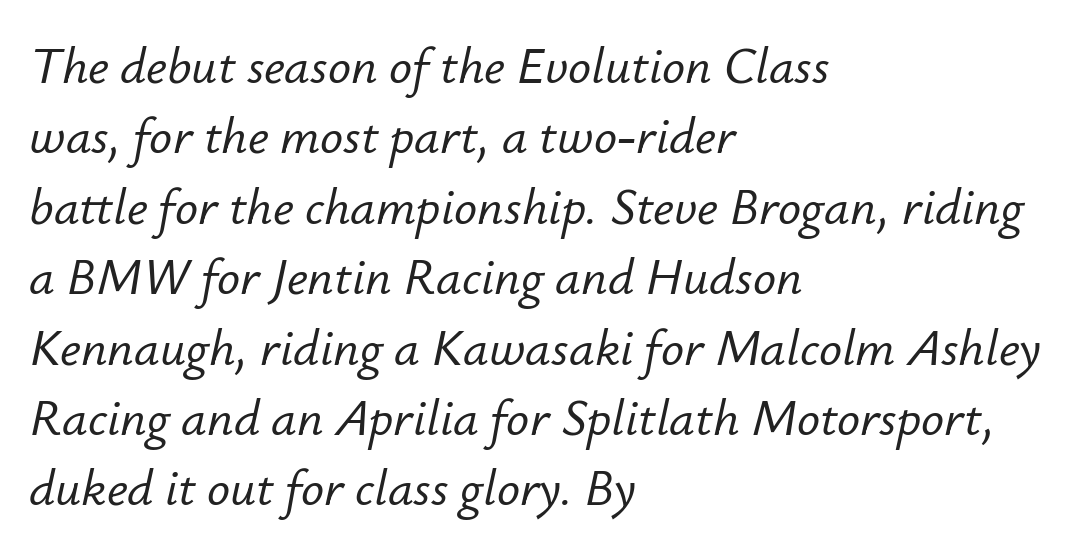
Q: Is the text italic (slanted)? A: Yes, it leans right by about 12 degrees.
Q: Is the text underlined? A: No.
Q: How is the paragraph aligned? A: Left-aligned.
Q: Is the spacing between letters normal or unusually wide? A: Normal.
Q: Is the spacing between lines tight, normal or loose? A: Normal.
Q: Width (condensed, normal, or wide)? A: Normal.
Q: Stroke contrast? A: Low.
Q: x-height? A: Small.
Q: Monospaced? A: No.
